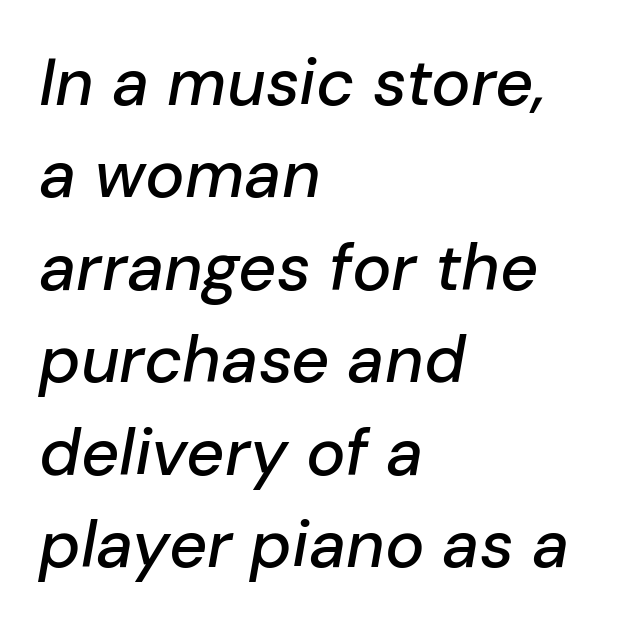
The image shows 66 px text type, italic (leaning right); set left-aligned, normal line spacing (1.4x), normal letter spacing, not underlined; low stroke contrast and a medium x-height.
